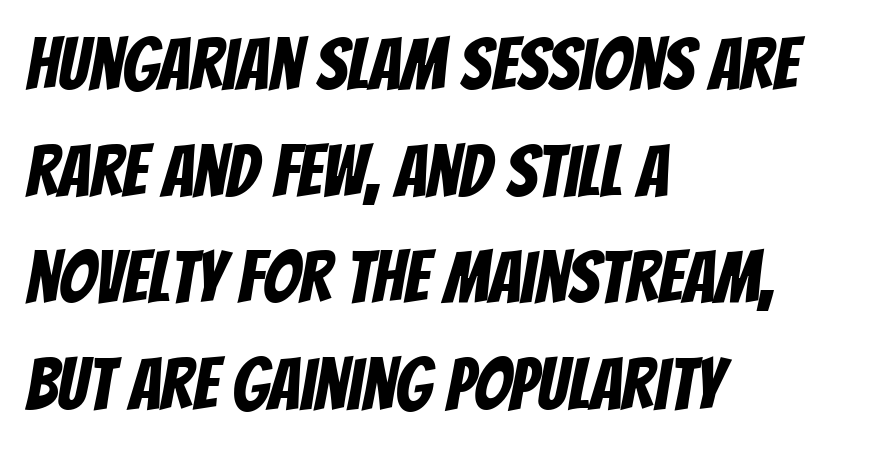
Q: Is the typeface a serif or a sans-serif typeface? A: Sans-serif.
Q: Is the text underlined? A: No.
Q: How is the paragraph aligned? A: Left-aligned.
Q: Is the spacing between letters normal or unusually wide? A: Normal.
Q: Is the spacing between lines tight, normal or loose? A: Normal.
Q: Width (condensed, normal, or wide)? A: Condensed.
Q: Stroke contrast? A: Low.
Q: x-height? A: Large.
Q: Monospaced? A: No.
